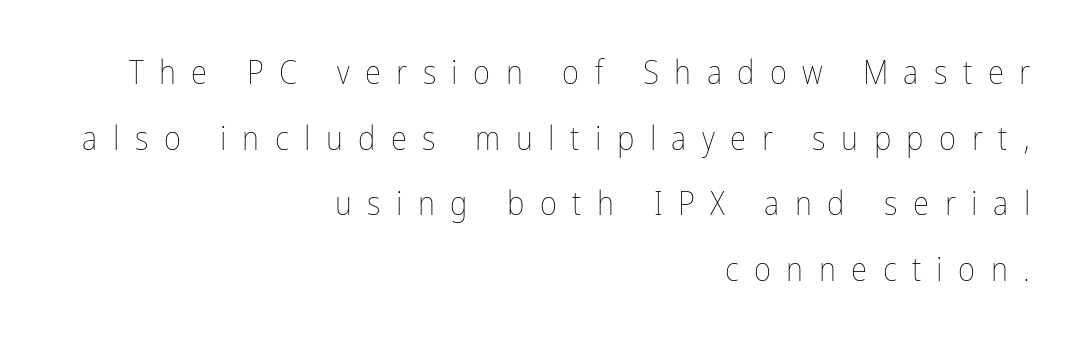
Q: Is the text bold? A: No.
Q: Is the text italic (slanted)? A: No, it is upright.
Q: Is the text underlined? A: No.
Q: How is the paragraph aligned? A: Right-aligned.
Q: Is the spacing between letters normal or unusually wide? A: Unusually wide.
Q: Is the spacing between lines tight, normal or loose? A: Loose.
Q: Width (condensed, normal, or wide)? A: Condensed.
Q: Stroke contrast? A: Low.
Q: x-height? A: Medium.
Q: Monospaced? A: No.
